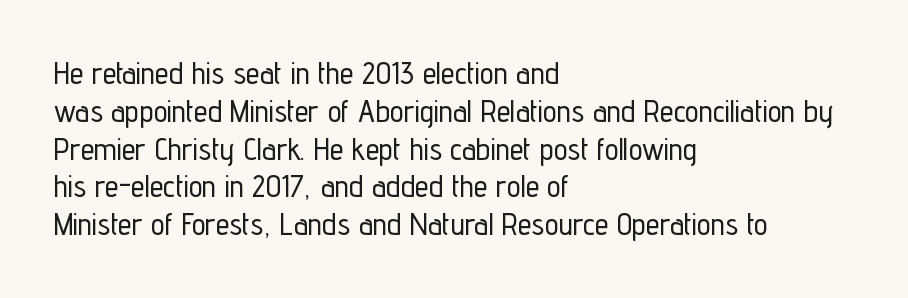
Q: Is the text italic (slanted)? A: No, it is upright.
Q: Is the typeface a serif or a sans-serif typeface? A: Sans-serif.
Q: Is the text underlined? A: No.
Q: How is the paragraph aligned? A: Left-aligned.
Q: Is the spacing between letters normal or unusually wide? A: Normal.
Q: Width (condensed, normal, or wide)? A: Condensed.
Q: Stroke contrast? A: Low.
Q: x-height? A: Medium.
Q: Monospaced? A: No.
